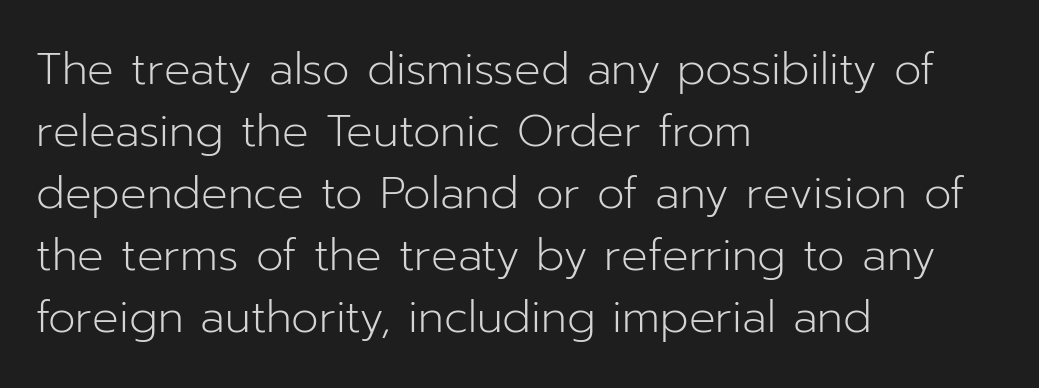
Nope, no serifs anywhere on these letters. Posture: upright roman. The tracking reads as untouched default to a designer's eye. Any mark beneath the type? The region is blank.
